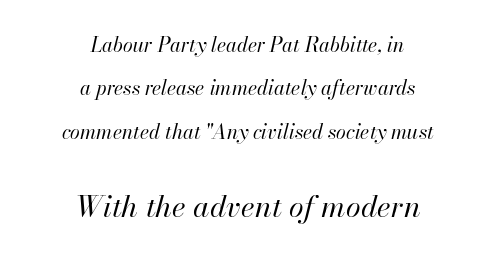
A centered setting, common on invitations and titles, is used for this passage. Note the varied advance widths — an 'i' is clearly narrower than an 'm'. Does the leading feel generous? Absolutely, it's lavish. These glyphs show unthickened strokes, regular width or finer. The lower block of text is set noticeably larger than the block above it.
